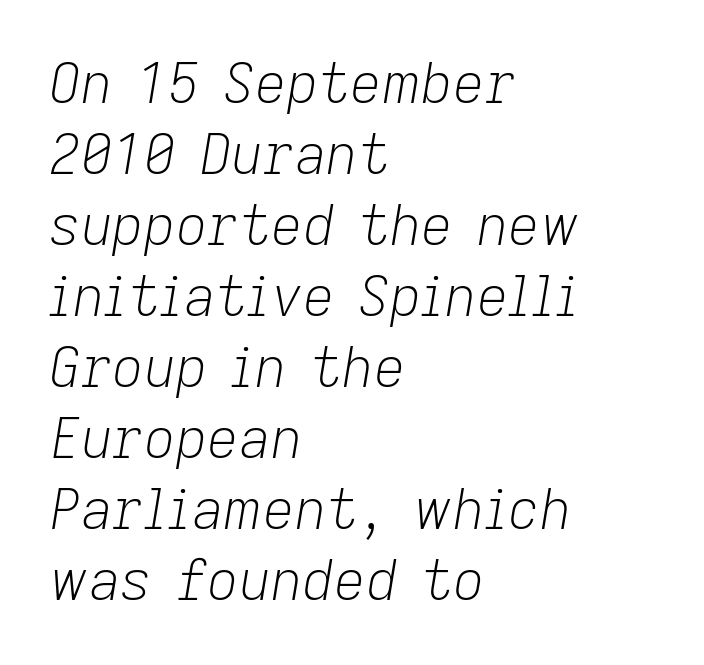
Descenders are the only things crossing below the line. This is not heavy type; no bold has been used. The lettering tilts uniformly, giving the passage an italic look. Leading matches the norm, producing a regular column.
